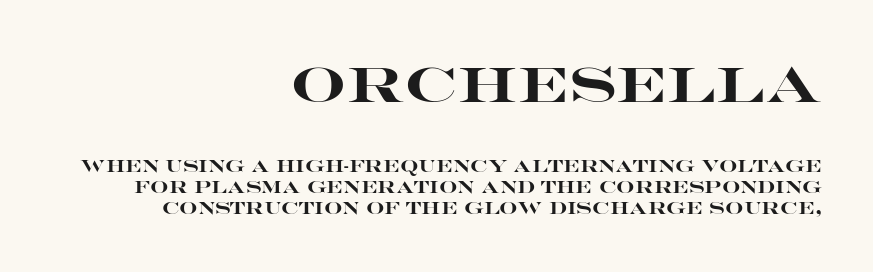
Each row of text sits above clean, open space. Varying glyph widths throughout — classic text-font behaviour. A student would call this right alignment; a typographer would say flush right, rag left. Pretty heavy lettering here — definitely bold.
